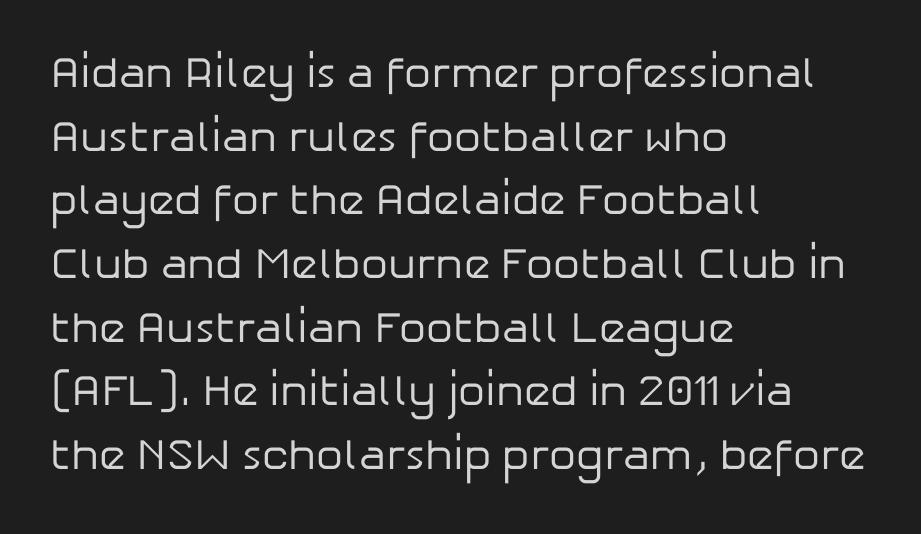
{"serif": "no", "italic": "no", "bold": "no", "weight": "regular", "width": "normal", "stroke_contrast": "low", "x_height": "medium", "monospaced": "no", "underline": "no", "align": "left", "line_spacing": "normal", "line_spacing_ratio": 1.48, "letter_spacing": "normal", "letter_spacing_em": 0.0, "glyph_px": 43}
